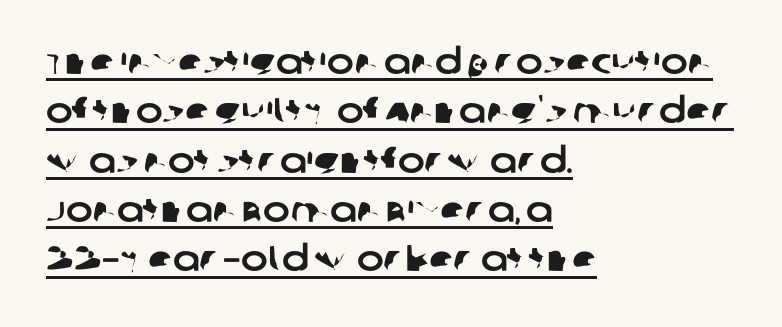
{"serif": "no", "width": "normal", "stroke_contrast": "low", "x_height": "large", "monospaced": "no", "underline": "yes", "align": "left", "line_spacing": "normal", "line_spacing_ratio": 1.37, "letter_spacing": "normal", "letter_spacing_em": 0.0, "glyph_px": 36}
